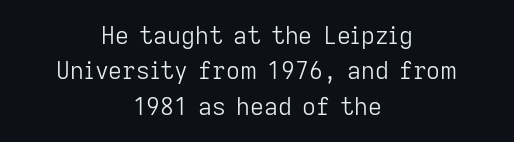
The image shows 24 px text type, upright; set centered, normal line spacing (1.47x), normal letter spacing, not underlined.
